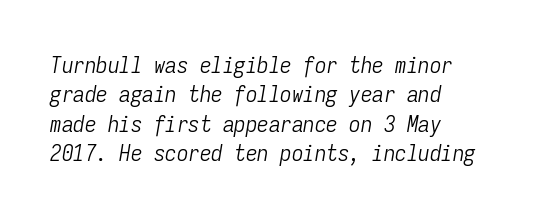
The image shows 23 px text type, italic (leaning right); set left-aligned, normal line spacing (1.28x), normal letter spacing, not underlined.
